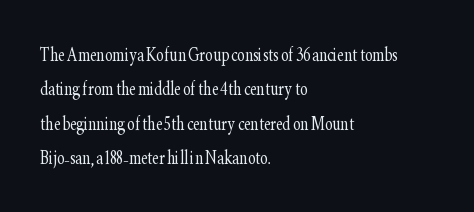
{"italic": "no", "bold": "no", "underline": "no", "align": "left", "line_spacing": "normal", "line_spacing_ratio": 1.5, "letter_spacing": "normal", "letter_spacing_em": 0.0, "glyph_px": 23}
